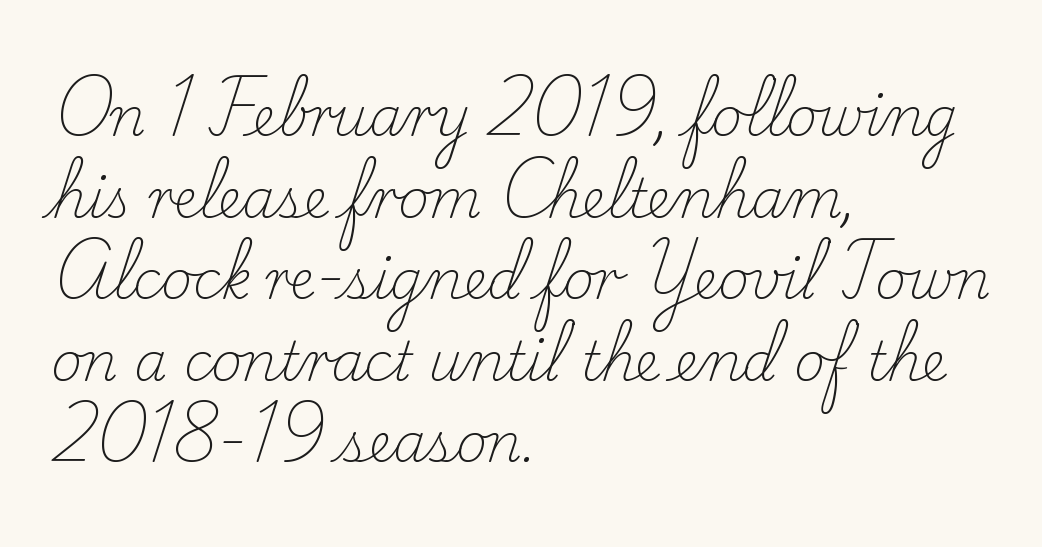
{"serif": "yes", "bold": "no", "weight": "light", "width": "normal", "stroke_contrast": "low", "x_height": "small", "monospaced": "no", "underline": "no", "align": "left", "line_spacing": "normal", "line_spacing_ratio": 1.54, "letter_spacing": "normal", "letter_spacing_em": 0.0, "glyph_px": 53}
